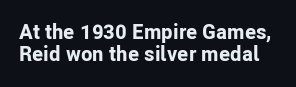
Clear beneath every line of the passage. Horizontal bands of white between lines are thin slivers. What stands out about the letter spacing? Nothing — it is the standard amount. Characters remain perfectly vertical along every line. Heft: maximum for text — a bold.
